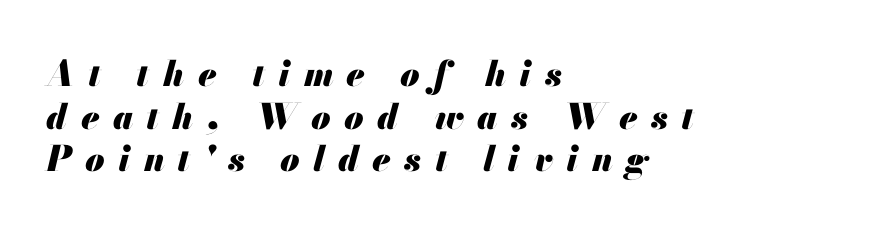
{"italic": "yes", "lean": "right", "slant_degrees": 13, "bold": "yes", "weight": "heavy", "width": "normal", "stroke_contrast": "medium", "x_height": "small", "monospaced": "no", "underline": "no", "align": "left", "line_spacing_ratio": 1.22, "letter_spacing": "wide", "letter_spacing_em": 0.38, "glyph_px": 35}
